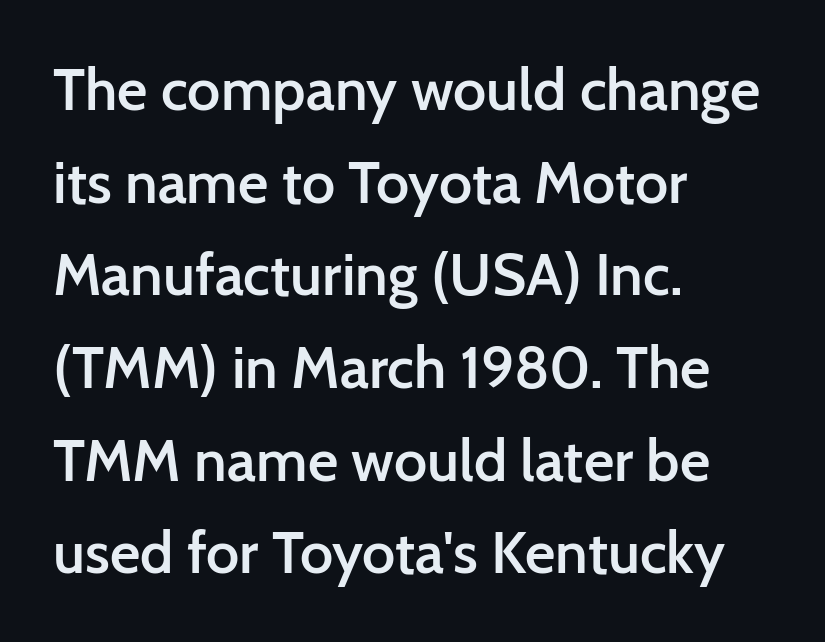
Q: Is the text bold? A: Semi-bold.
Q: Is the text italic (slanted)? A: No, it is upright.
Q: Is the typeface a serif or a sans-serif typeface? A: Sans-serif.
Q: Is the text underlined? A: No.
Q: How is the paragraph aligned? A: Left-aligned.
Q: Is the spacing between letters normal or unusually wide? A: Normal.
Q: Is the spacing between lines tight, normal or loose? A: Normal.
Q: Width (condensed, normal, or wide)? A: Normal.
Q: Stroke contrast? A: Low.
Q: x-height? A: Medium.
Q: Monospaced? A: No.
